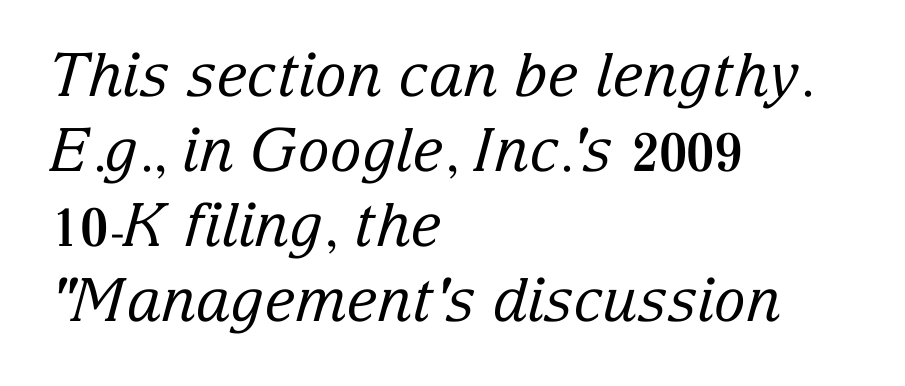
{"serif": "yes", "italic": "yes", "lean": "right", "slant_degrees": 15, "bold": "no", "weight": "regular", "width": "normal", "stroke_contrast": "low", "x_height": "medium", "monospaced": "no", "underline": "no", "align": "left", "line_spacing": "normal", "line_spacing_ratio": 1.25, "letter_spacing": "normal", "letter_spacing_em": 0.0, "glyph_px": 60}
